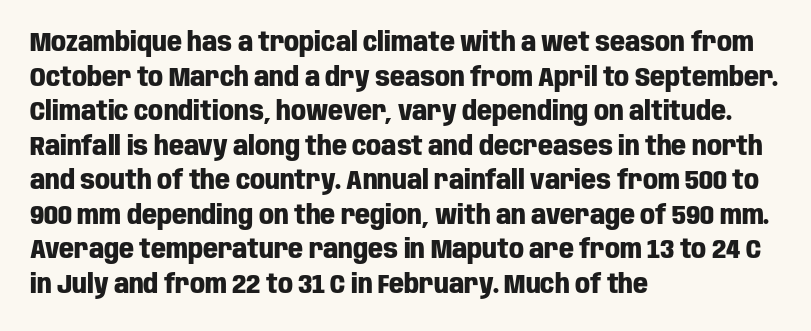
The image shows 26 px bold type, upright; set left-aligned, normal line spacing (1.33x), normal letter spacing, not underlined.
